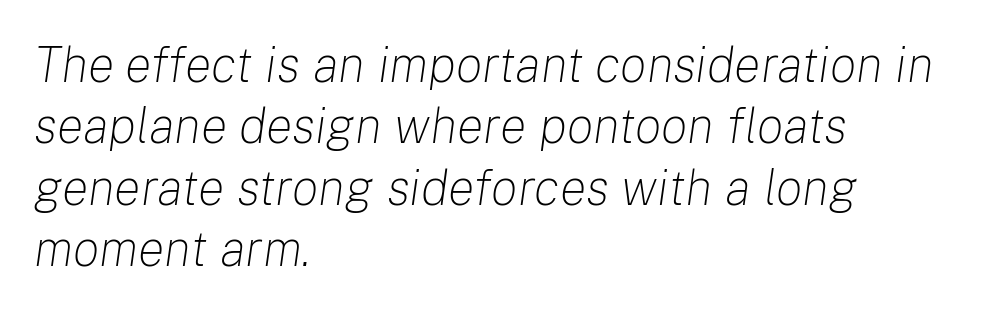
The image shows 50 px light type, italic (leaning right); set left-aligned, line spacing 1.23x, normal letter spacing, not underlined; low stroke contrast and a medium x-height.
